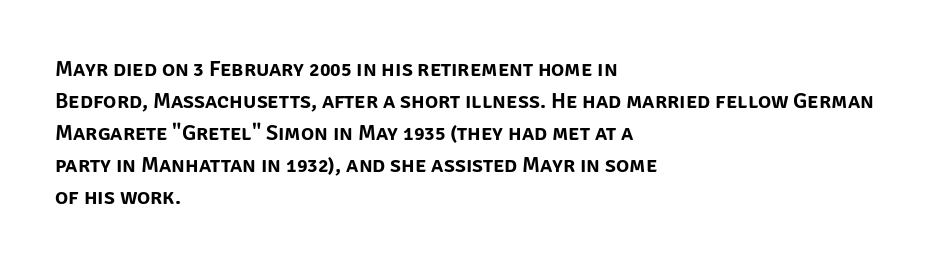
Left-aligned paragraph, ragged on the right. Rendered with straight, roman letterforms. Successive baselines arrive at the customary interval. Descenders are the only things crossing below the line. Is the letter spacing exaggerated? No — it looks like the ordinary default.
